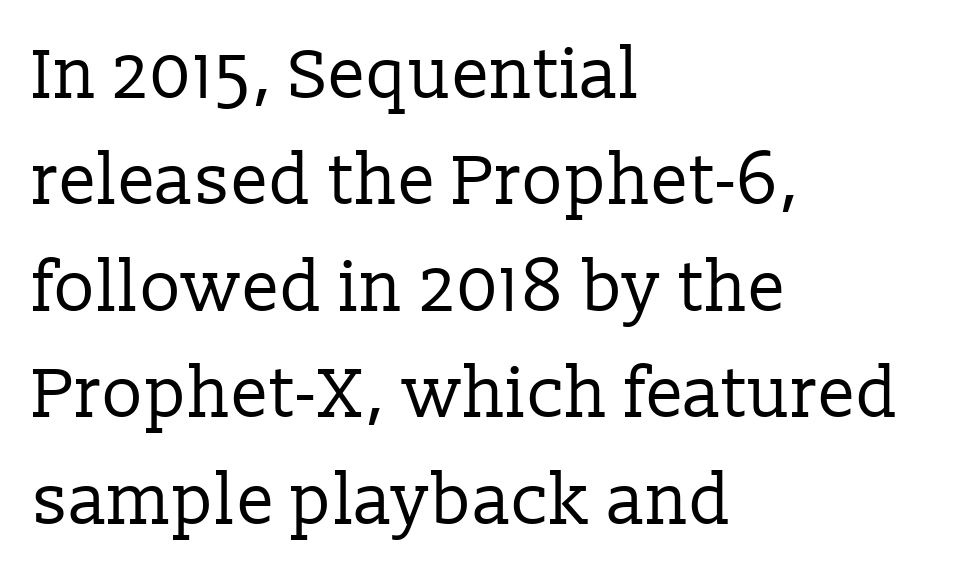
{"serif": "yes", "italic": "no", "bold": "no", "weight": "regular", "width": "normal", "stroke_contrast": "low", "x_height": "medium", "monospaced": "no", "underline": "no", "align": "left", "line_spacing": "normal", "line_spacing_ratio": 1.52, "letter_spacing": "normal", "letter_spacing_em": 0.0, "glyph_px": 70}
